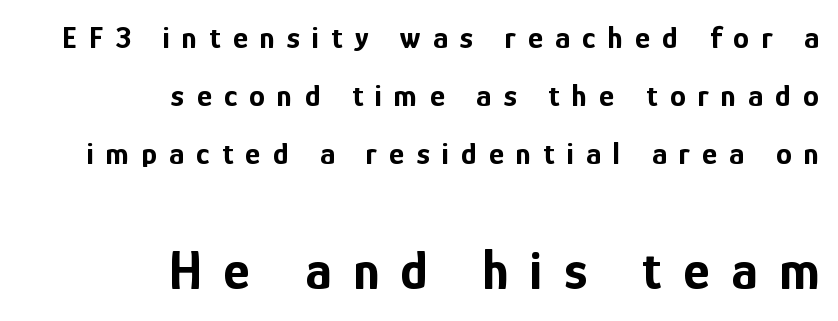
The image shows 56 px bold, condensed sans-serif type, upright; set right-aligned, line spacing 1.81x, unusually wide letter spacing (+0.38 em), not underlined; the second (bottom) block is 1.75x larger; low stroke contrast and a medium x-height.
